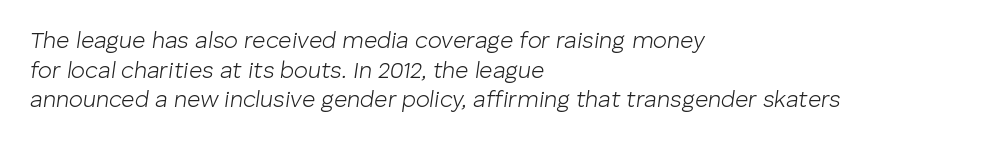
{"italic": "yes", "lean": "right", "slant_degrees": 8, "bold": "no", "underline": "no", "align": "left", "line_spacing": "normal", "line_spacing_ratio": 1.29, "letter_spacing": "normal", "letter_spacing_em": 0.0, "glyph_px": 23}
